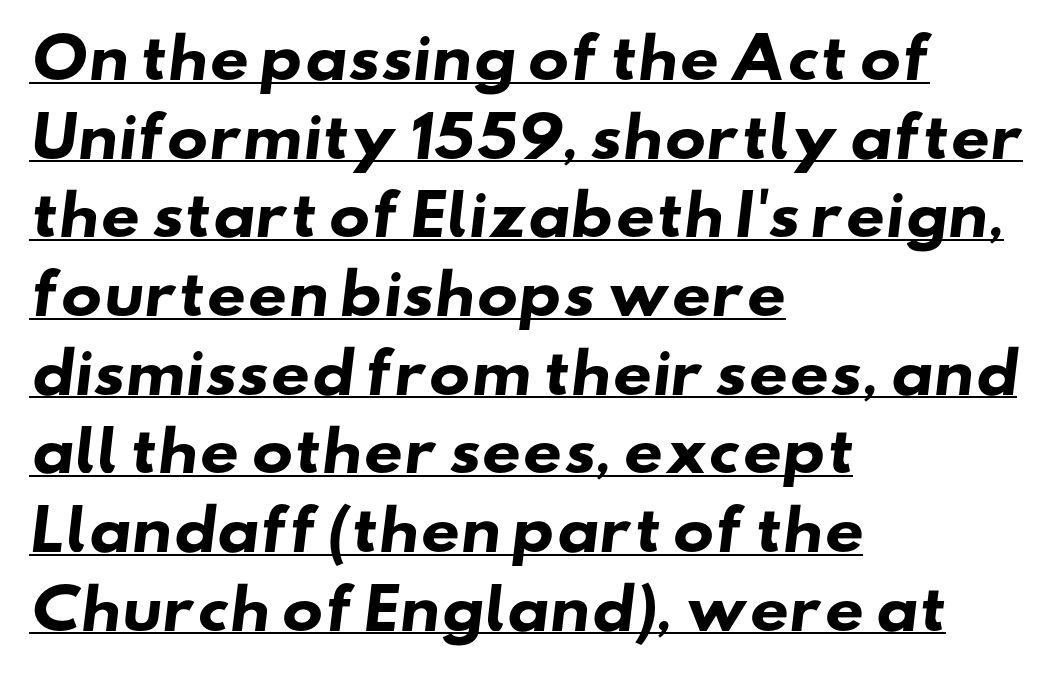
{"serif": "no", "bold": "yes", "weight": "heavy", "width": "wide", "stroke_contrast": "low", "x_height": "small", "monospaced": "no", "underline": "yes", "align": "left", "line_spacing": "normal", "line_spacing_ratio": 1.43, "letter_spacing": "normal", "letter_spacing_em": 0.0, "glyph_px": 55}
